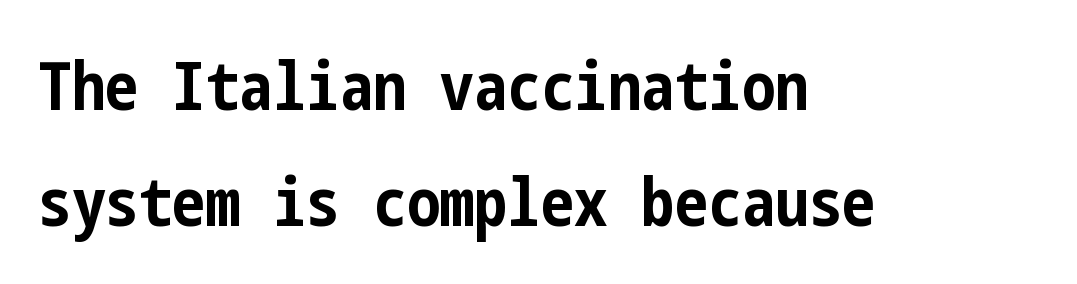
The strokes are fattened all the way to bold. Short note: letters normally spaced. Posture: vertical. Nothing sits at the stroke ends, so this counts as sans-serif.
